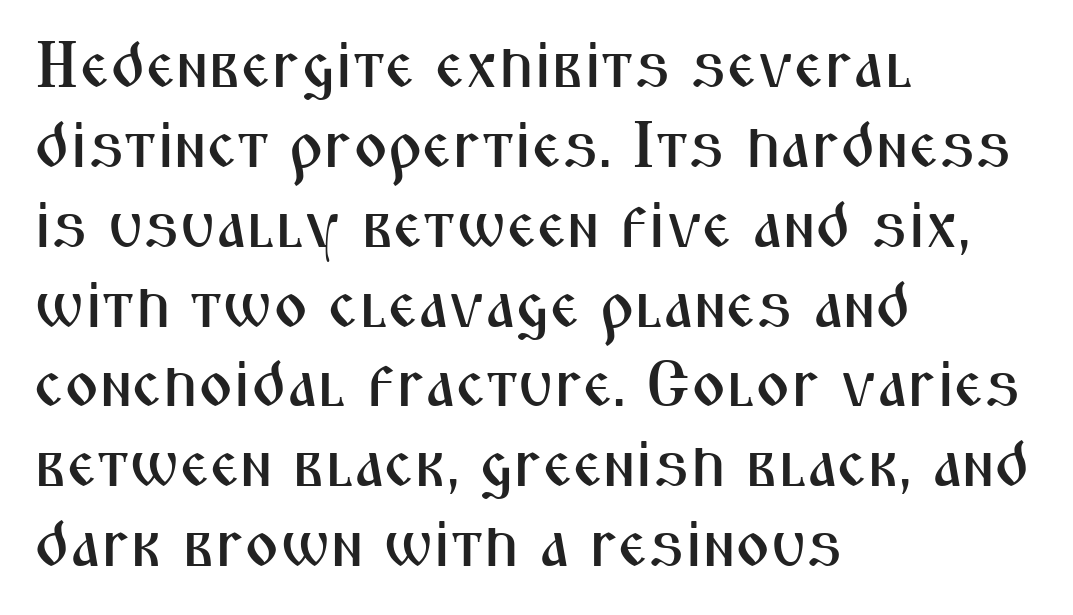
The image shows 66 px condensed sans-serif type, upright; set left-aligned, line spacing 1.21x, normal letter spacing, not underlined; medium stroke contrast and a medium x-height.
